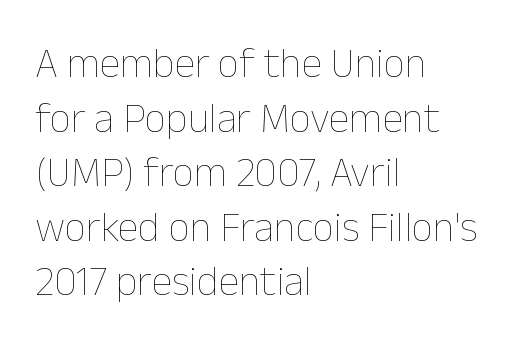
Q: Is the text bold? A: No.
Q: Is the text italic (slanted)? A: No, it is upright.
Q: Is the text underlined? A: No.
Q: How is the paragraph aligned? A: Left-aligned.
Q: Is the spacing between letters normal or unusually wide? A: Normal.
Q: Is the spacing between lines tight, normal or loose? A: Normal.
Q: Width (condensed, normal, or wide)? A: Normal.
Q: Stroke contrast? A: Low.
Q: x-height? A: Medium.
Q: Monospaced? A: No.
